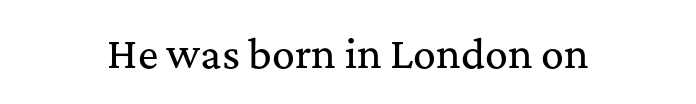
{"serif": "yes", "italic": "no", "width": "normal", "stroke_contrast": "medium", "x_height": "medium", "monospaced": "no", "underline": "no", "align": "center", "letter_spacing": "normal", "letter_spacing_em": 0.0, "glyph_px": 38}
